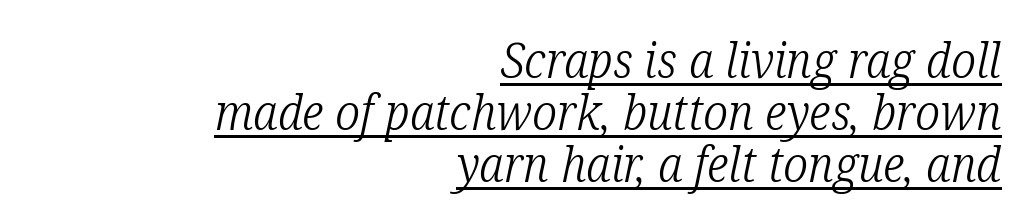
Check where the strokes stop: tiny serifs finish them off. The rendering anchors every line to the right-hand side. Weight: not bold — regular or lighter. An italicized treatment has been applied to the whole sample. Each line of the rendering has a horizontal stroke beneath the glyphs. Each new line begins almost immediately beneath the previous one.
